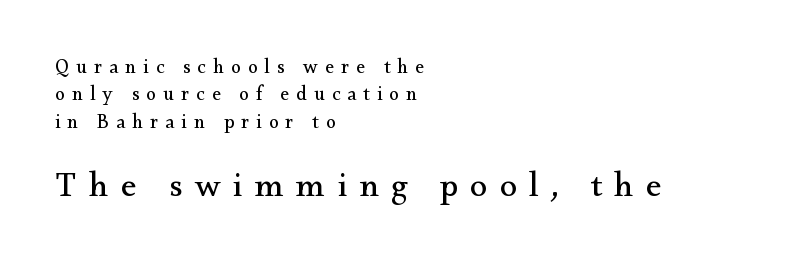
Q: Is the text bold? A: No.
Q: Is the text italic (slanted)? A: No, it is upright.
Q: Is the typeface a serif or a sans-serif typeface? A: Serif.
Q: Is the text underlined? A: No.
Q: How is the paragraph aligned? A: Left-aligned.
Q: Is the spacing between letters normal or unusually wide? A: Unusually wide.
Q: Is the spacing between lines tight, normal or loose? A: Normal.
Q: Which block of text is set in a larger size, the first (top) or the second (bottom)? A: The second (bottom) one.
Q: Width (condensed, normal, or wide)? A: Normal.
Q: Stroke contrast? A: Medium.
Q: x-height? A: Small.
Q: Monospaced? A: No.
